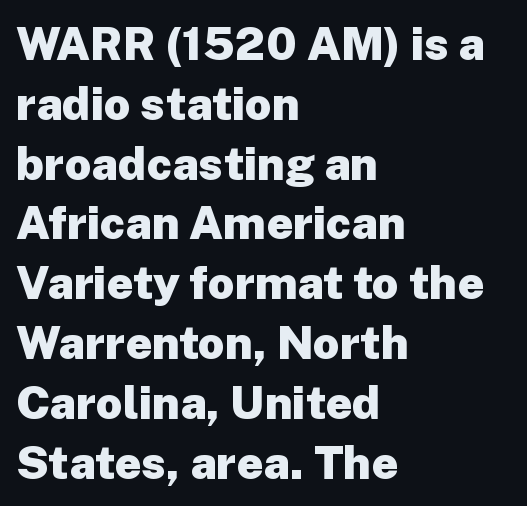
The leading is moderate, giving the passage an even texture. Examine the stroke ends and you'll find no serifs. A full-strength bold gives these letters their thick strokes. Characters remain perfectly vertical along every line. Descenders are the only things crossing below the line. The face used here is proportionally spaced, like ordinary book or web type.
